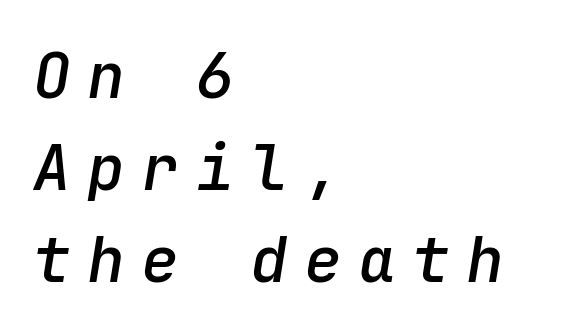
{"italic": "yes", "lean": "right", "slant_degrees": 9, "bold": "semi", "weight": "semibold", "width": "normal", "stroke_contrast": "low", "x_height": "medium", "monospaced": "yes", "underline": "no", "align": "left", "line_spacing": "normal", "line_spacing_ratio": 1.46, "letter_spacing": "wide", "letter_spacing_em": 0.26, "glyph_px": 63}
